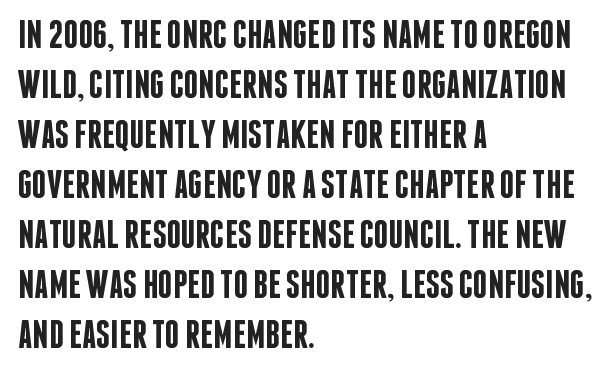
{"serif": "no", "italic": "no", "bold": "semi", "weight": "semibold", "width": "condensed", "stroke_contrast": "low", "x_height": "large", "monospaced": "no", "underline": "no", "align": "left", "line_spacing": "normal", "line_spacing_ratio": 1.25, "letter_spacing": "normal", "letter_spacing_em": 0.0, "glyph_px": 40}
